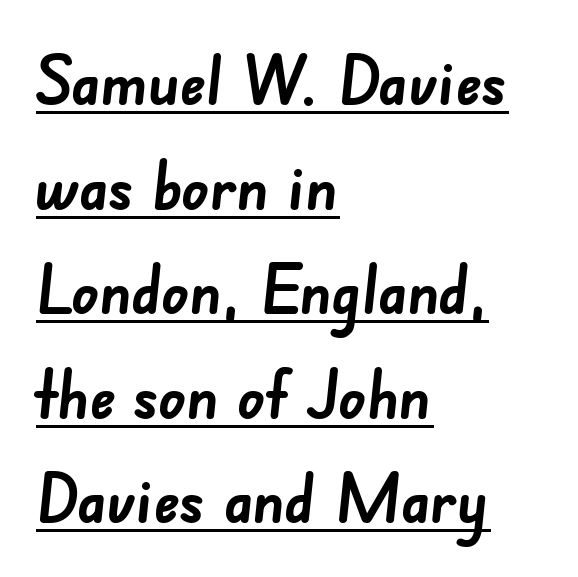
Q: Is the text bold? A: Yes.
Q: Is the typeface a serif or a sans-serif typeface? A: Sans-serif.
Q: Is the text underlined? A: Yes.
Q: How is the paragraph aligned? A: Left-aligned.
Q: Is the spacing between letters normal or unusually wide? A: Normal.
Q: Is the spacing between lines tight, normal or loose? A: Normal.
Q: Width (condensed, normal, or wide)? A: Normal.
Q: Stroke contrast? A: Low.
Q: x-height? A: Small.
Q: Monospaced? A: No.
